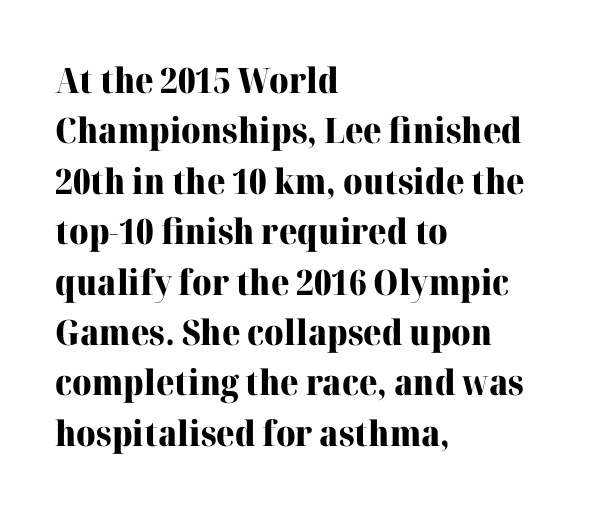
The image shows 35 px heavy serif type, upright; set left-aligned, normal line spacing (1.44x), normal letter spacing, not underlined; high stroke contrast and a medium x-height.
